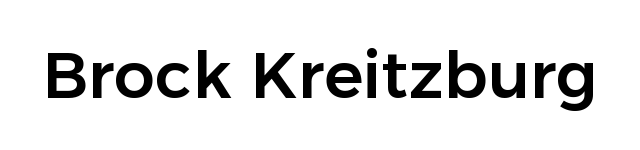
Q: Is the text italic (slanted)? A: No, it is upright.
Q: Is the typeface a serif or a sans-serif typeface? A: Sans-serif.
Q: Is the text underlined? A: No.
Q: Is the spacing between letters normal or unusually wide? A: Normal.
Q: Width (condensed, normal, or wide)? A: Normal.
Q: Stroke contrast? A: Low.
Q: x-height? A: Medium.
Q: Monospaced? A: No.
